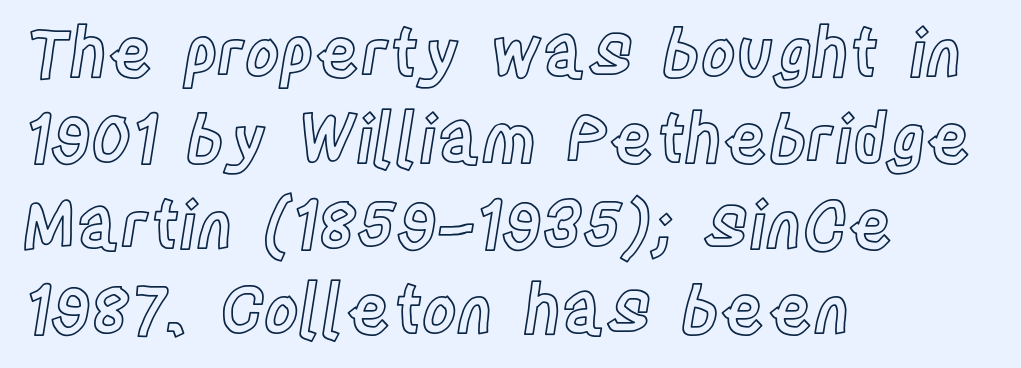
Q: Is the text italic (slanted)? A: Yes.
Q: Is the text underlined? A: No.
Q: How is the paragraph aligned? A: Left-aligned.
Q: Is the spacing between letters normal or unusually wide? A: Normal.
Q: Is the spacing between lines tight, normal or loose? A: Normal.
Q: Width (condensed, normal, or wide)? A: Condensed.
Q: x-height? A: Large.
Q: Monospaced? A: No.
